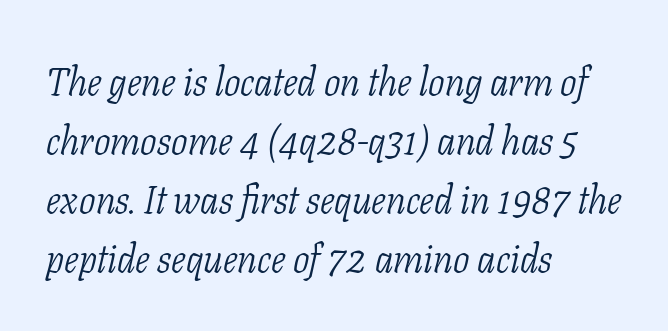
Q: Is the text bold? A: No.
Q: Is the text italic (slanted)? A: Yes, it leans right by about 11 degrees.
Q: Is the typeface a serif or a sans-serif typeface? A: Serif.
Q: Is the text underlined? A: No.
Q: How is the paragraph aligned? A: Left-aligned.
Q: Is the spacing between letters normal or unusually wide? A: Normal.
Q: Is the spacing between lines tight, normal or loose? A: Normal.
Q: Width (condensed, normal, or wide)? A: Condensed.
Q: Stroke contrast? A: Low.
Q: x-height? A: Medium.
Q: Monospaced? A: No.
